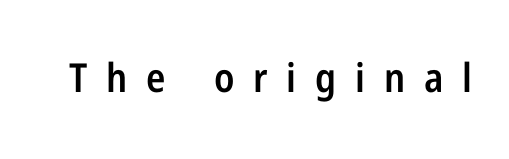
To sum up the face: it is a sans, with no serifs. On the weight axis this lands at semibold, roughly 600. The letterforms stand isolated, each surrounded by extra space. Think of a printed novel: that variable character pitch is what you see here. The glyphs are unaccompanied by any horizontal stroke below them.
